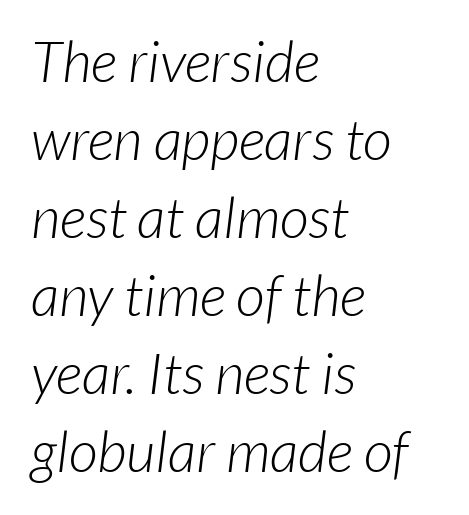
Q: Is the text bold? A: No.
Q: Is the typeface a serif or a sans-serif typeface? A: Sans-serif.
Q: Is the text underlined? A: No.
Q: How is the paragraph aligned? A: Left-aligned.
Q: Is the spacing between letters normal or unusually wide? A: Normal.
Q: Is the spacing between lines tight, normal or loose? A: Normal.
Q: Width (condensed, normal, or wide)? A: Normal.
Q: Stroke contrast? A: Low.
Q: x-height? A: Medium.
Q: Monospaced? A: No.
